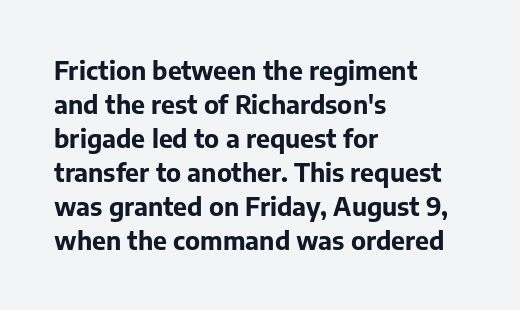
Just letters on the line, the space beneath them empty. No italicization has been applied; the sample stays upright. The rows are spaced the way most documents space them. The glyphs have the mass of a bold cut. Look at the tracking — it's just the regular setting, nothing added. Each line starts at the same left margin while the right side varies.
